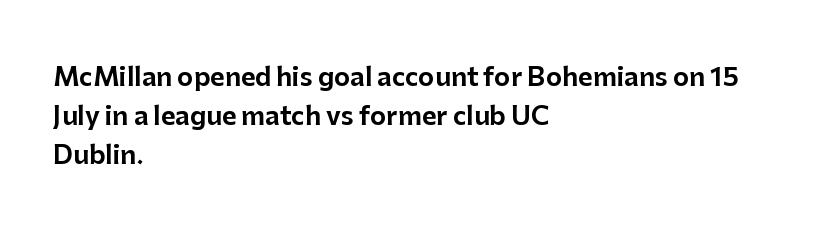
{"italic": "no", "underline": "no", "align": "left", "line_spacing": "normal", "line_spacing_ratio": 1.56, "letter_spacing": "normal", "letter_spacing_em": 0.0, "glyph_px": 25}
